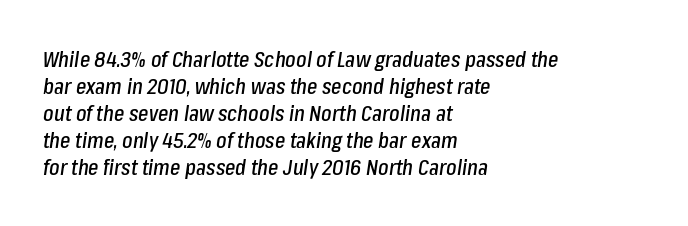
Q: Is the text italic (slanted)? A: Yes, it leans right by about 8 degrees.
Q: Is the text underlined? A: No.
Q: How is the paragraph aligned? A: Left-aligned.
Q: Is the spacing between letters normal or unusually wide? A: Normal.
